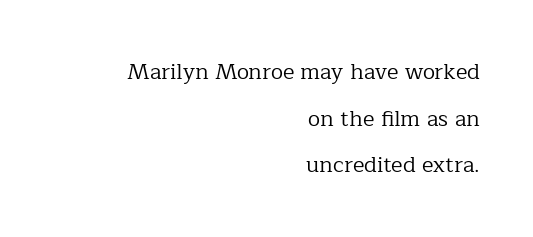
Notice how the stems are strictly vertical — no italics here. Every row of glyphs terminates at an identical x-position on the right. Is the stroke heavy? The answer is a plain regular-or-lighter. Default kerning and tracking; the words read as compact shapes. Just letters on the line, the space beneath them empty.
